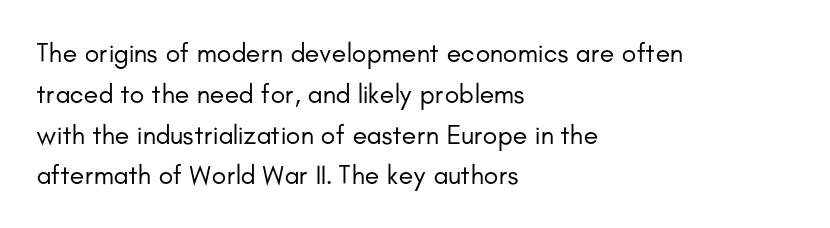
The image shows 27 px text type, upright; set left-aligned, normal line spacing (1.51x), normal letter spacing, not underlined.
